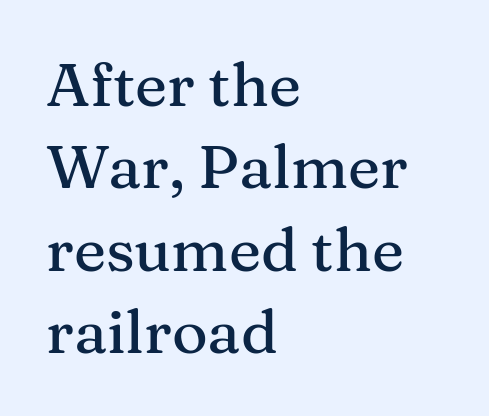
The image shows 61 px serif type, upright; set left-aligned, normal line spacing (1.35x), normal letter spacing, not underlined; medium stroke contrast and a medium x-height.
